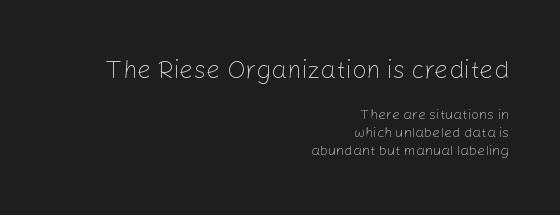
Q: Is the text bold? A: No.
Q: Is the text italic (slanted)? A: No, it is upright.
Q: Is the text underlined? A: No.
Q: How is the paragraph aligned? A: Right-aligned.
Q: Is the spacing between letters normal or unusually wide? A: Normal.
Q: Is the spacing between lines tight, normal or loose? A: Normal.
Q: Which block of text is set in a larger size, the first (top) or the second (bottom)? A: The first (top) one.
